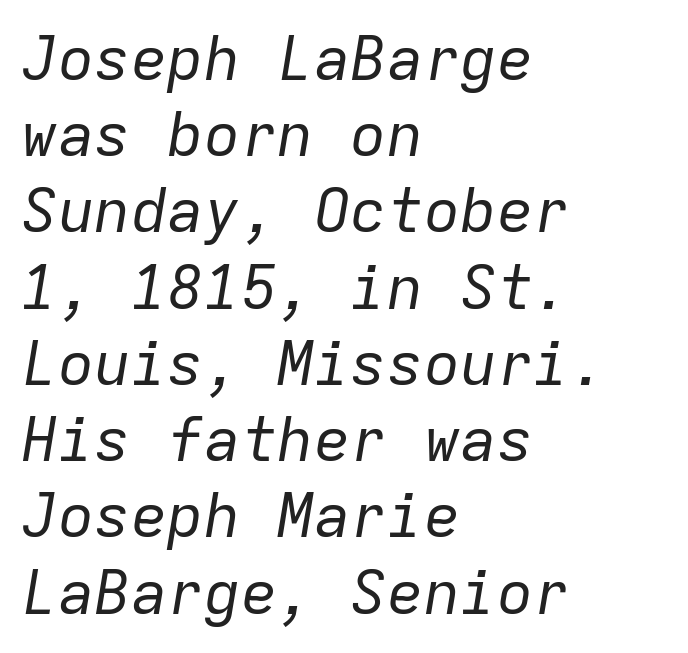
The weight tops out at a normal text grade. Just letters on the line, the space beneath them empty. A typesetter would call this zero additional tracking. Line spacing here is normal. Fixed-width glyphs throughout — classic coding-font behaviour. Designer's note — italics engaged.
